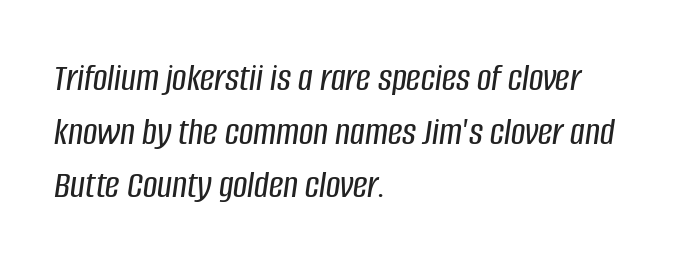
Q: Is the text italic (slanted)? A: Yes, it leans right by about 8 degrees.
Q: Is the text underlined? A: No.
Q: How is the paragraph aligned? A: Left-aligned.
Q: Is the spacing between letters normal or unusually wide? A: Normal.
Q: Is the spacing between lines tight, normal or loose? A: Normal.
Q: Width (condensed, normal, or wide)? A: Condensed.
Q: Stroke contrast? A: Low.
Q: x-height? A: Large.
Q: Monospaced? A: No.
